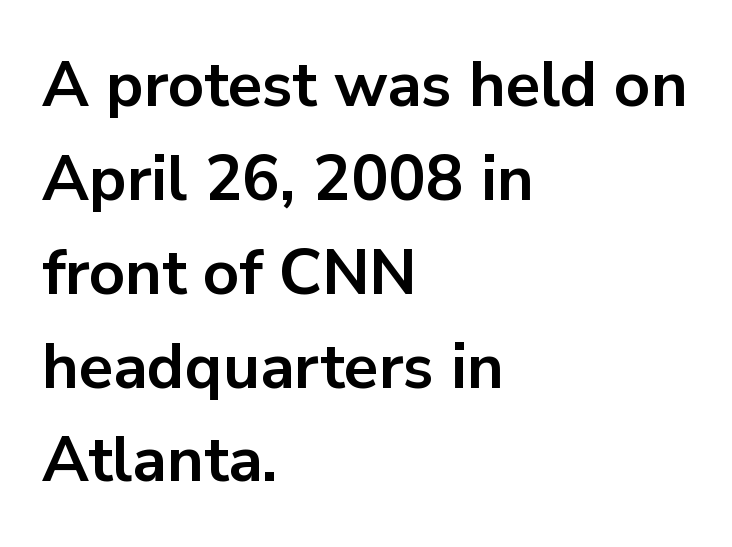
The image shows 63 px bold sans-serif type, upright; set left-aligned, normal line spacing (1.49x), normal letter spacing, not underlined; low stroke contrast and a medium x-height.
